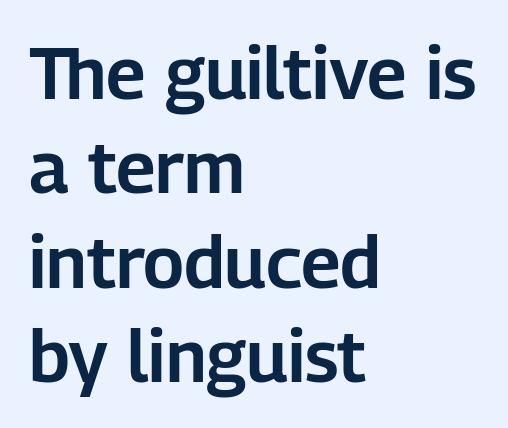
Q: Is the text italic (slanted)? A: No, it is upright.
Q: Is the typeface a serif or a sans-serif typeface? A: Sans-serif.
Q: Is the text underlined? A: No.
Q: How is the paragraph aligned? A: Left-aligned.
Q: Is the spacing between letters normal or unusually wide? A: Normal.
Q: Is the spacing between lines tight, normal or loose? A: Normal.
Q: Width (condensed, normal, or wide)? A: Normal.
Q: Stroke contrast? A: Low.
Q: x-height? A: Medium.
Q: Monospaced? A: No.
